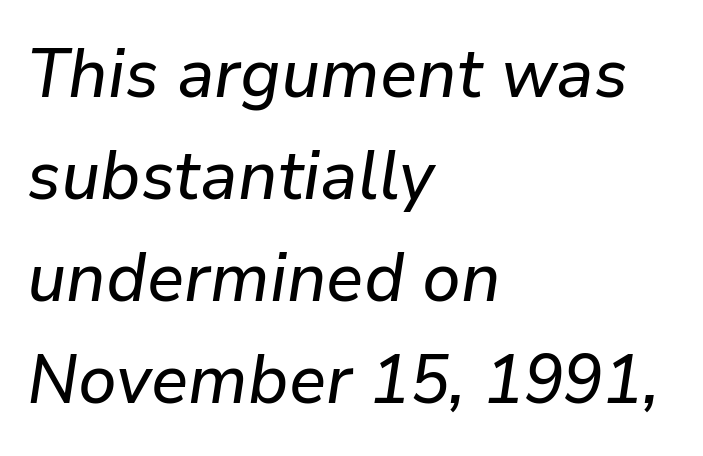
Short and long lines alike share a common starting point at left. Students, note that the glyphs here touch the page at normal intervals. If you drew a line through each stem, it would be angled. Only glyphs here, with clear space below each row. A typesetter would call this proportional, since set widths differ per character.
